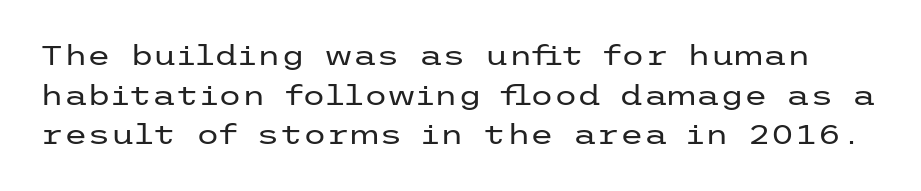
{"italic": "no", "bold": "no", "underline": "no", "line_spacing": "normal", "line_spacing_ratio": 1.47, "letter_spacing": "normal", "letter_spacing_em": 0.0, "glyph_px": 27}
